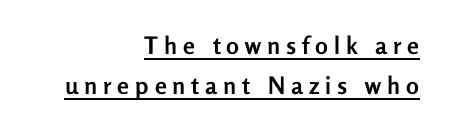
The image shows 24 px bold type, upright; set right-aligned, normal line spacing (1.66x), unusually wide letter spacing (+0.25 em), underlined.
